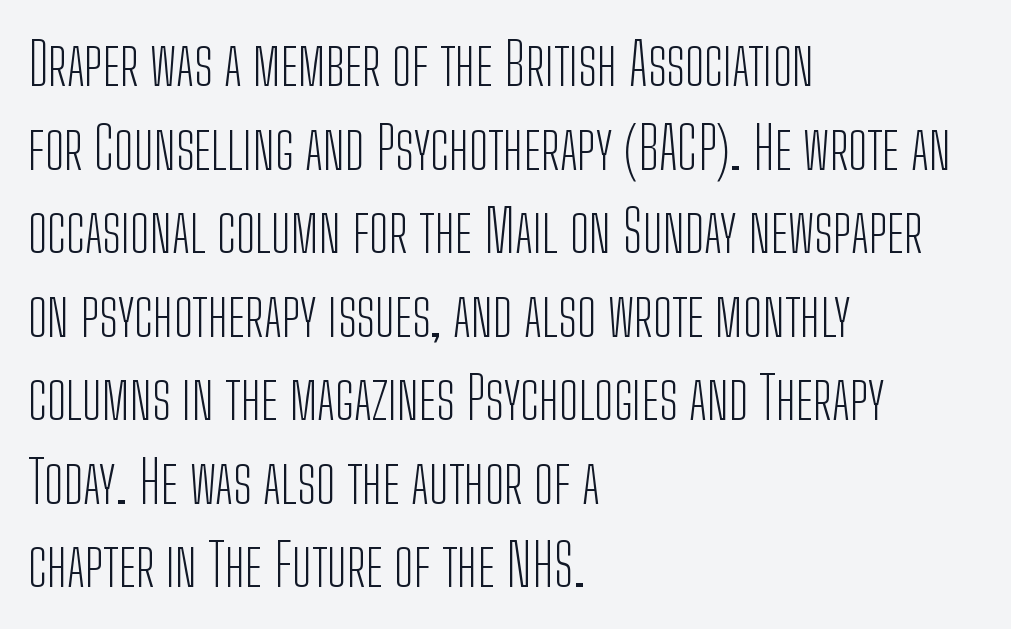
{"serif": "no", "italic": "no", "bold": "no", "weight": "light", "width": "condensed", "stroke_contrast": "low", "x_height": "medium", "monospaced": "no", "underline": "no", "align": "left", "line_spacing": "normal", "line_spacing_ratio": 1.44, "letter_spacing": "normal", "letter_spacing_em": 0.0, "glyph_px": 58}
